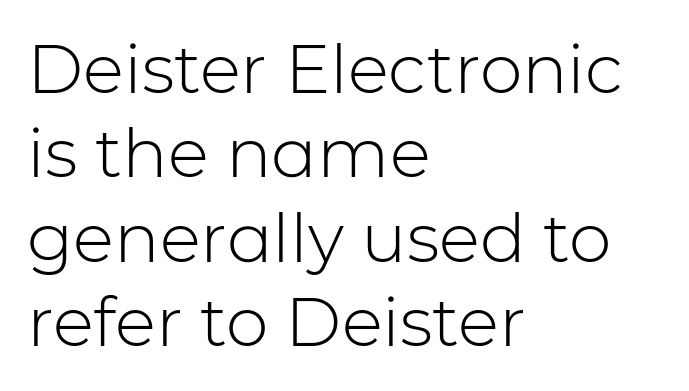
{"serif": "no", "italic": "no", "bold": "no", "weight": "light", "width": "normal", "stroke_contrast": "low", "x_height": "medium", "monospaced": "no", "underline": "no", "align": "left", "line_spacing_ratio": 1.24, "letter_spacing": "normal", "letter_spacing_em": 0.0, "glyph_px": 68}
